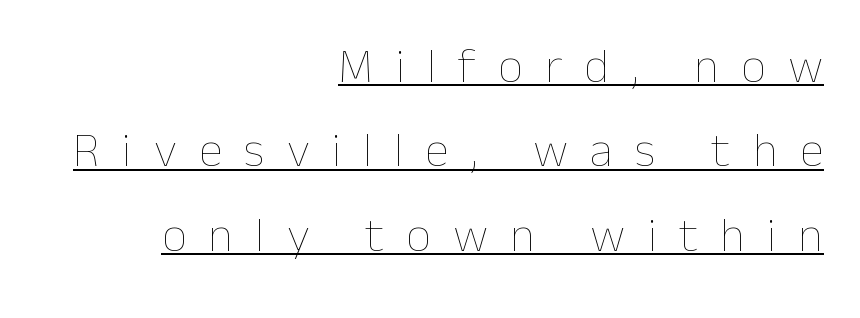
The image shows 49 px thin type, upright; set right-aligned, line spacing 1.72x, unusually wide letter spacing (+0.45 em), underlined; low stroke contrast and a medium x-height.
